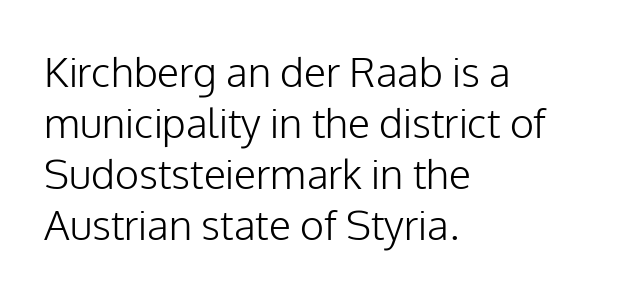
{"serif": "no", "italic": "no", "bold": "no", "weight": "light", "width": "normal", "stroke_contrast": "low", "x_height": "medium", "monospaced": "no", "underline": "no", "align": "left", "line_spacing_ratio": 1.24, "letter_spacing": "normal", "letter_spacing_em": 0.0, "glyph_px": 41}
